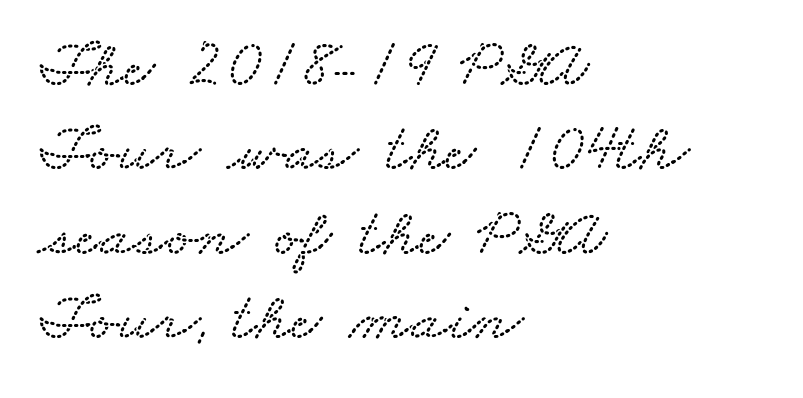
Glance below the letters and you will spot only blank space. Spacing verdict: proportional, widths tailored to each character. One-word summary of the alignment: left. Each word holds together tightly as a unit, with standard inter-letter gaps.
